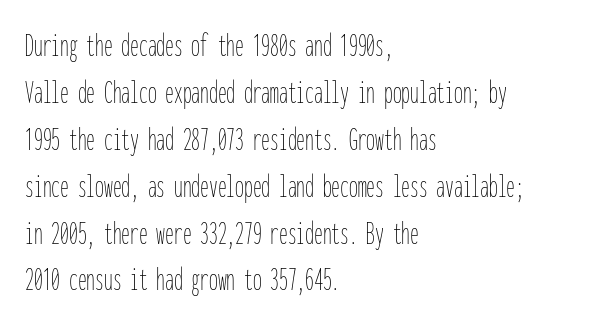
{"italic": "no", "bold": "no", "weight": "thin", "width": "condensed", "stroke_contrast": "low", "x_height": "medium", "monospaced": "yes", "underline": "no", "align": "left", "line_spacing": "normal", "line_spacing_ratio": 1.34, "letter_spacing": "normal", "letter_spacing_em": 0.0, "glyph_px": 35}
